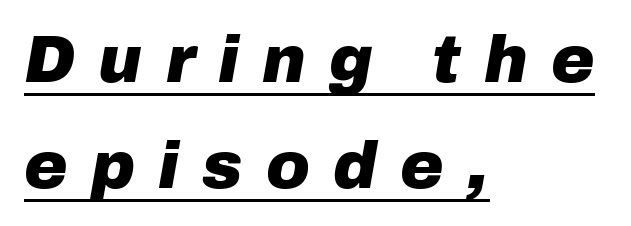
{"italic": "yes", "lean": "right", "slant_degrees": 10, "bold": "yes", "weight": "heavy", "width": "normal", "stroke_contrast": "low", "x_height": "medium", "monospaced": "no", "underline": "yes", "align": "left", "line_spacing": "normal", "line_spacing_ratio": 1.6, "letter_spacing": "wide", "letter_spacing_em": 0.35, "glyph_px": 66}
